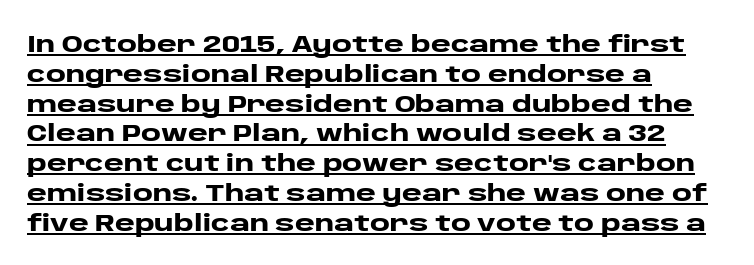
Q: Is the text bold? A: Yes.
Q: Is the text italic (slanted)? A: No, it is upright.
Q: Is the text underlined? A: Yes.
Q: How is the paragraph aligned? A: Left-aligned.
Q: Is the spacing between letters normal or unusually wide? A: Normal.
